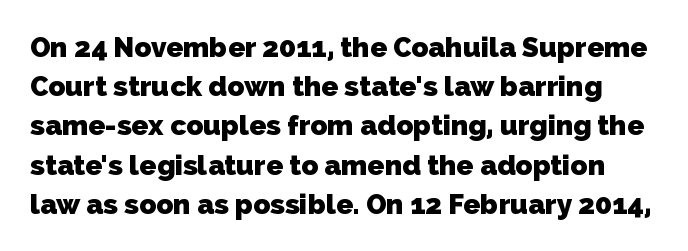
{"serif": "no", "bold": "yes", "weight": "heavy", "width": "normal", "stroke_contrast": "low", "x_height": "medium", "monospaced": "no", "underline": "no", "line_spacing": "normal", "line_spacing_ratio": 1.4, "letter_spacing": "normal", "letter_spacing_em": 0.0, "glyph_px": 28}
